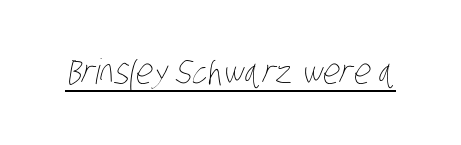
The strokes are not fattened; the text isn't bold. In terms of letterspacing, this is plain default setting. What decoration does the sample have? An underline. The face used here is proportionally spaced, like ordinary book or web type.
